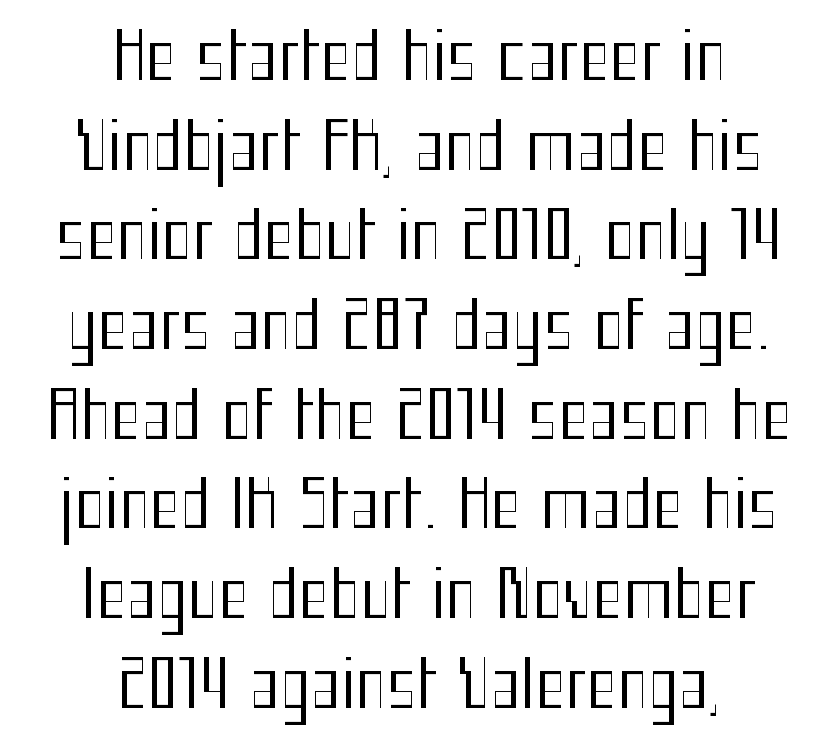
{"serif": "no", "italic": "no", "bold": "no", "weight": "regular", "width": "condensed", "stroke_contrast": "medium", "x_height": "medium", "monospaced": "no", "underline": "no", "align": "center", "line_spacing": "normal", "line_spacing_ratio": 1.38, "letter_spacing": "normal", "letter_spacing_em": 0.0, "glyph_px": 65}
